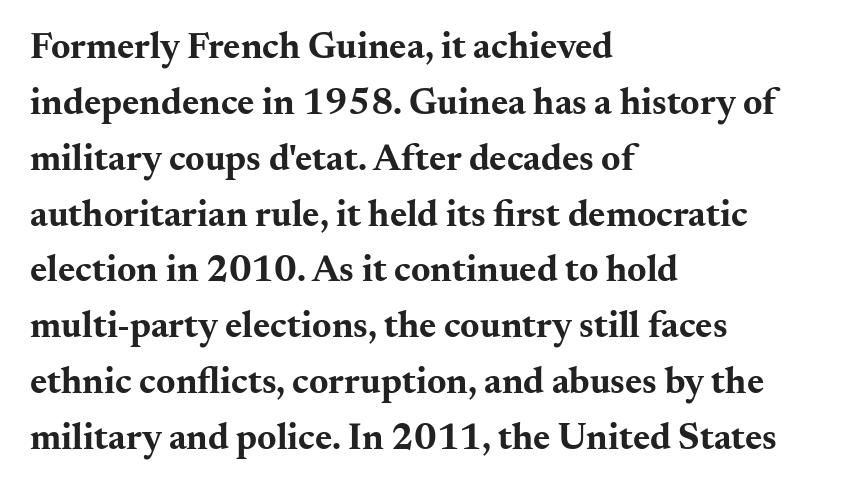
The image shows 37 px bold, wide serif type, upright; set left-aligned, normal line spacing (1.51x), normal letter spacing, not underlined; medium stroke contrast and a small x-height.
